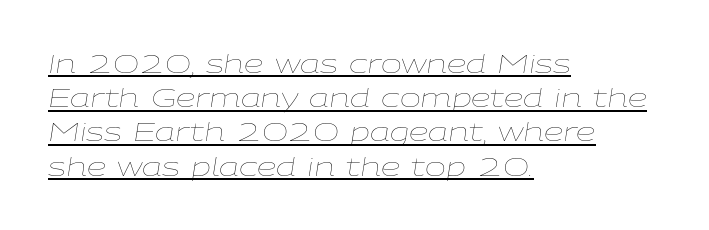
{"italic": "yes", "lean": "right", "slant_degrees": 9, "bold": "no", "underline": "yes", "align": "left", "line_spacing": "normal", "line_spacing_ratio": 1.37, "letter_spacing": "normal", "letter_spacing_em": 0.0, "glyph_px": 25}
